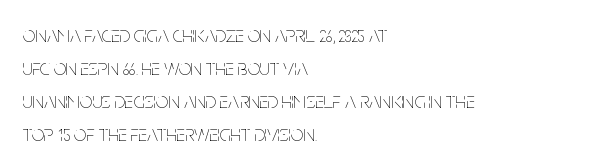
In terms of leading, this rendering sits right in the middle. Quick note: not italic, upright. Stems here are at most as thick as an everyday book face. Letter spacing: default.
